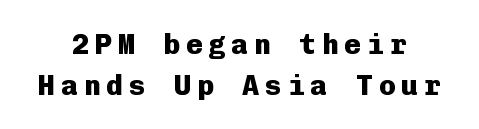
The image shows 28 px heavy sans-serif type, upright, monospaced; set centered, normal line spacing (1.45x), unusually wide letter spacing (+0.21 em), not underlined; low stroke contrast and a medium x-height.
